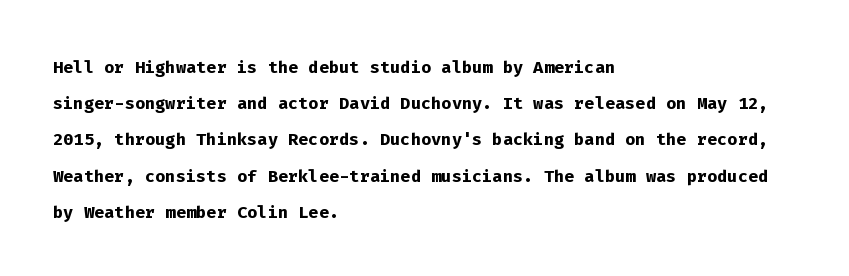
{"italic": "no", "bold": "yes", "underline": "no", "align": "left", "line_spacing": "normal", "line_spacing_ratio": 1.51, "letter_spacing": "normal", "letter_spacing_em": 0.0, "glyph_px": 24}
